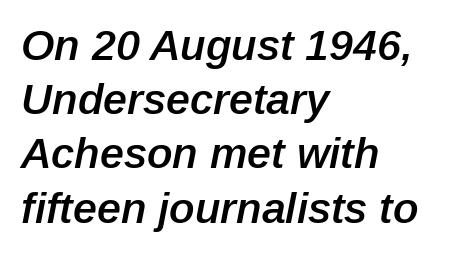
There's an unmistakable incline to the writing here. The ragged edge is on the right, which tells us the setting is flush left. The passage shown is typed in a proportional face where columns would drift. How heavy is the stroke? Medium-heavy — a semibold, shy of bold.
